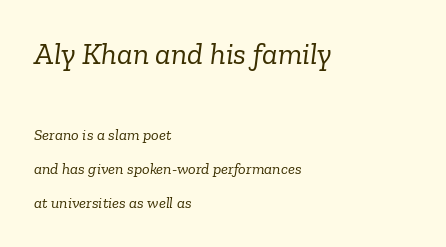
The image shows 31 px light serif type, italic (leaning right); set left-aligned, loose line spacing (2.11x), normal letter spacing, not underlined; the first (top) block is 1.94x larger; low stroke contrast and a medium x-height.
